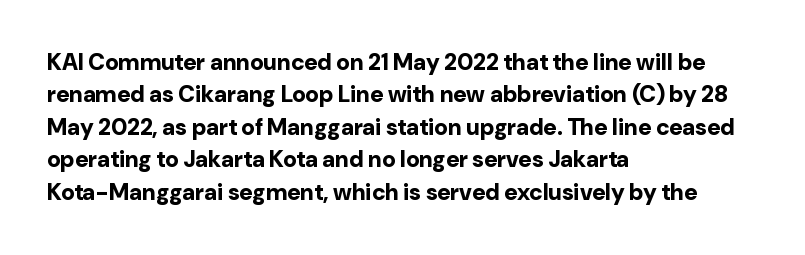
The space directly below the letters is spotless. A dark, heavy texture on the line: the type is bold. Every row of glyphs begins at an identical x-position on the left. Posture: vertical.
